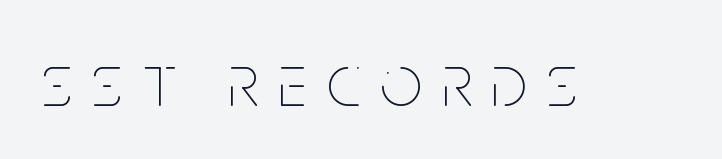
Q: Is the text bold? A: No.
Q: Is the text italic (slanted)? A: No, it is upright.
Q: Is the text underlined? A: No.
Q: Is the spacing between letters normal or unusually wide? A: Unusually wide.
Q: Width (condensed, normal, or wide)? A: Condensed.
Q: Stroke contrast? A: Low.
Q: x-height? A: Large.
Q: Monospaced? A: No.
